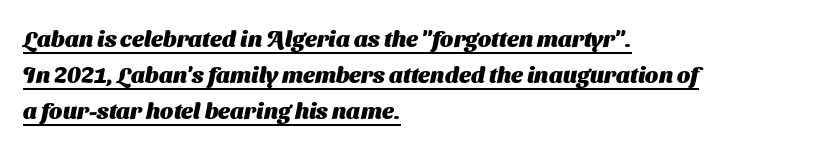
The passage shown has conventional tracking throughout. This is heavy type, rendered in bold. Beneath each row of characters lies a ruled line. A classic flush-left, rag-right setting is used for this passage.
